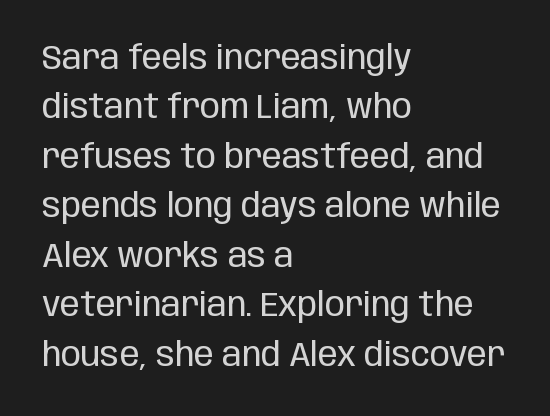
Q: Is the text bold? A: No.
Q: Is the text italic (slanted)? A: No, it is upright.
Q: Is the typeface a serif or a sans-serif typeface? A: Sans-serif.
Q: Is the text underlined? A: No.
Q: How is the paragraph aligned? A: Left-aligned.
Q: Is the spacing between letters normal or unusually wide? A: Normal.
Q: Is the spacing between lines tight, normal or loose? A: Normal.
Q: Width (condensed, normal, or wide)? A: Condensed.
Q: Stroke contrast? A: Low.
Q: x-height? A: Large.
Q: Monospaced? A: No.
